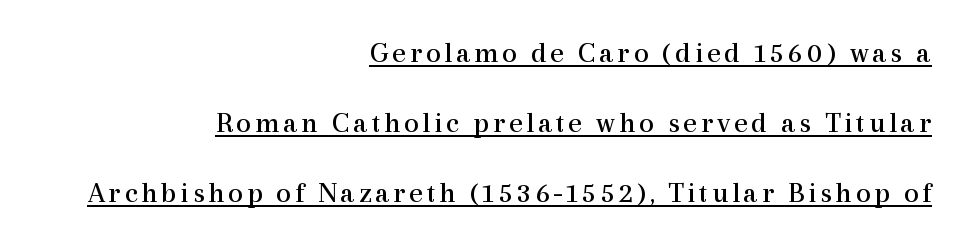
{"serif": "yes", "italic": "no", "bold": "no", "weight": "regular", "width": "normal", "x_height": "medium", "monospaced": "no", "underline": "yes", "align": "right", "line_spacing": "loose", "line_spacing_ratio": 2.34, "glyph_px": 30}
